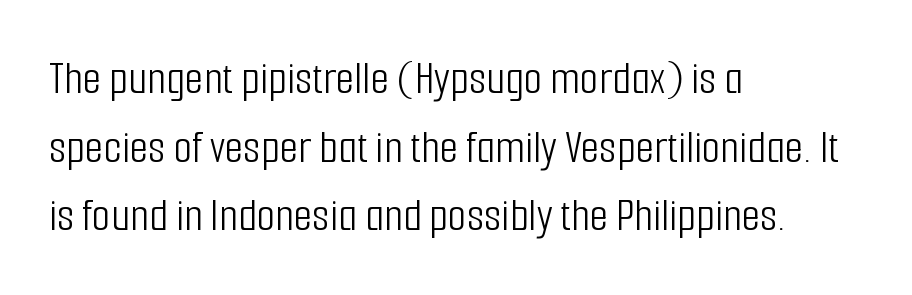
{"serif": "no", "italic": "no", "bold": "no", "weight": "light", "width": "condensed", "stroke_contrast": "low", "x_height": "medium", "monospaced": "no", "underline": "no", "align": "left", "line_spacing": "normal", "line_spacing_ratio": 1.43, "letter_spacing": "normal", "letter_spacing_em": 0.0, "glyph_px": 48}
